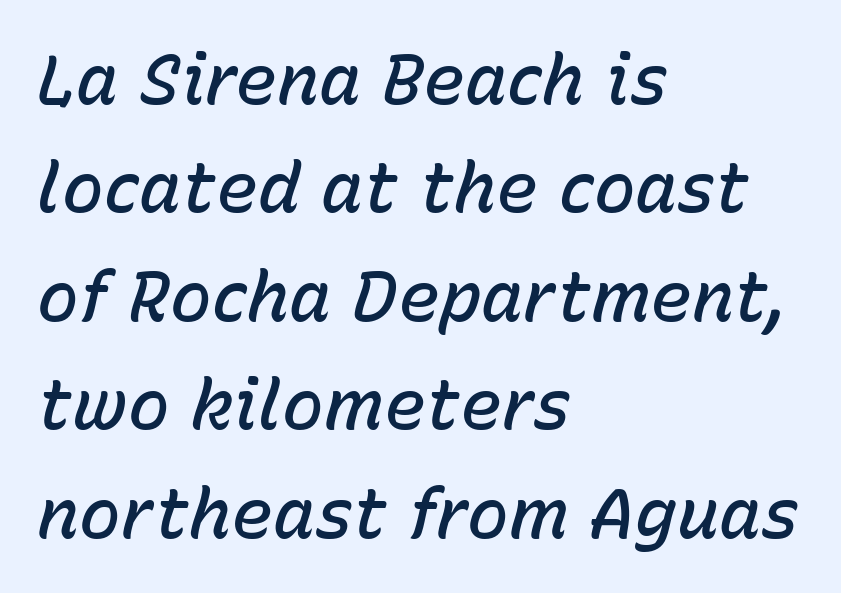
The image shows 70 px semibold type, italic (leaning right); set left-aligned, normal line spacing (1.55x), normal letter spacing, not underlined; low stroke contrast and a medium x-height.
